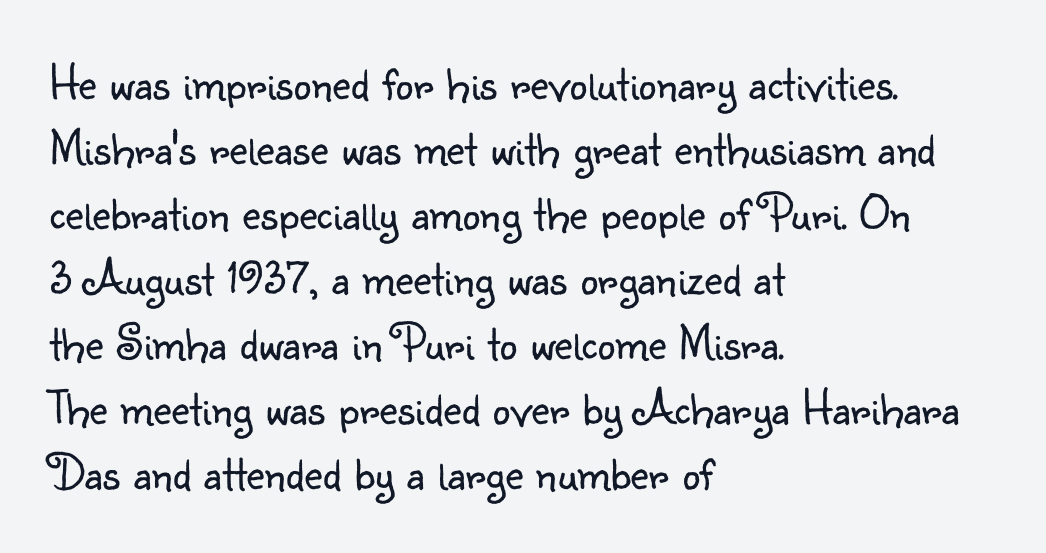
Q: Is the text bold? A: No.
Q: Is the text italic (slanted)? A: No, it is upright.
Q: Is the typeface a serif or a sans-serif typeface? A: Sans-serif.
Q: Is the text underlined? A: No.
Q: How is the paragraph aligned? A: Left-aligned.
Q: Is the spacing between letters normal or unusually wide? A: Normal.
Q: Is the spacing between lines tight, normal or loose? A: Normal.
Q: Width (condensed, normal, or wide)? A: Normal.
Q: Stroke contrast? A: Low.
Q: x-height? A: Small.
Q: Monospaced? A: No.
